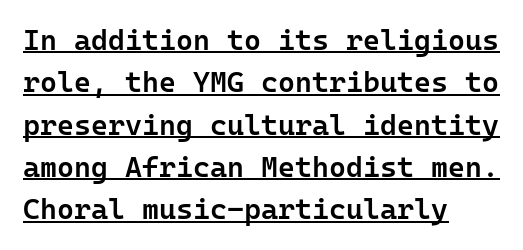
Each letter, wide or thin by design, is forced into the same width here. Observe the absence of serifs on each vertical stroke in this sample. Where is the straight margin? On the left. Between one letter and the next there's only the usual sliver of space. Do the letters lean? They stand straight.
